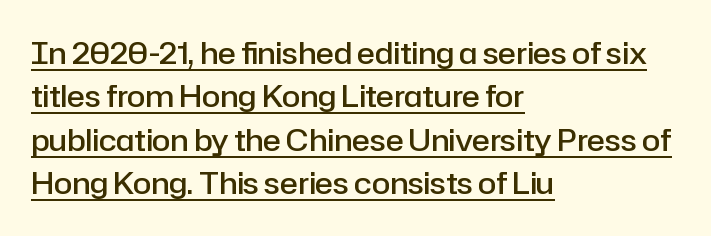
{"serif": "no", "italic": "no", "bold": "semi", "weight": "semibold", "width": "normal", "stroke_contrast": "low", "x_height": "medium", "monospaced": "no", "underline": "yes", "align": "left", "line_spacing": "normal", "line_spacing_ratio": 1.45, "letter_spacing": "normal", "letter_spacing_em": 0.0, "glyph_px": 30}
